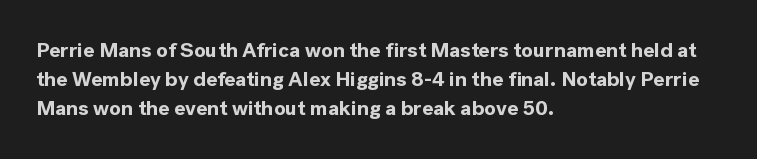
Q: Is the text bold? A: Yes.
Q: Is the text italic (slanted)? A: No, it is upright.
Q: Is the text underlined? A: No.
Q: How is the paragraph aligned? A: Left-aligned.
Q: Is the spacing between letters normal or unusually wide? A: Normal.
Q: Is the spacing between lines tight, normal or loose? A: Normal.
